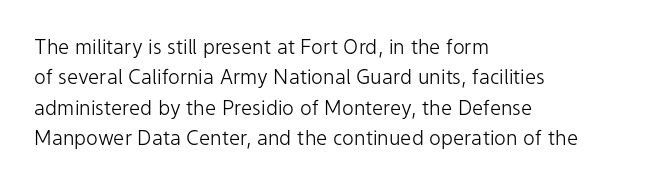
The image shows 20 px text type, upright; set left-aligned, normal line spacing (1.52x), normal letter spacing, not underlined.
